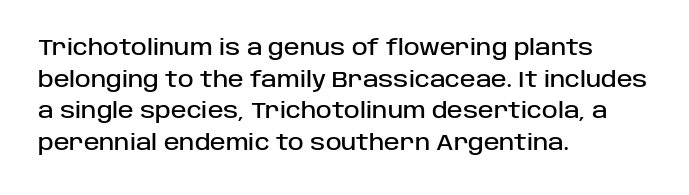
The image shows 21 px text type, upright; set left-aligned, normal line spacing (1.51x), normal letter spacing, not underlined.
